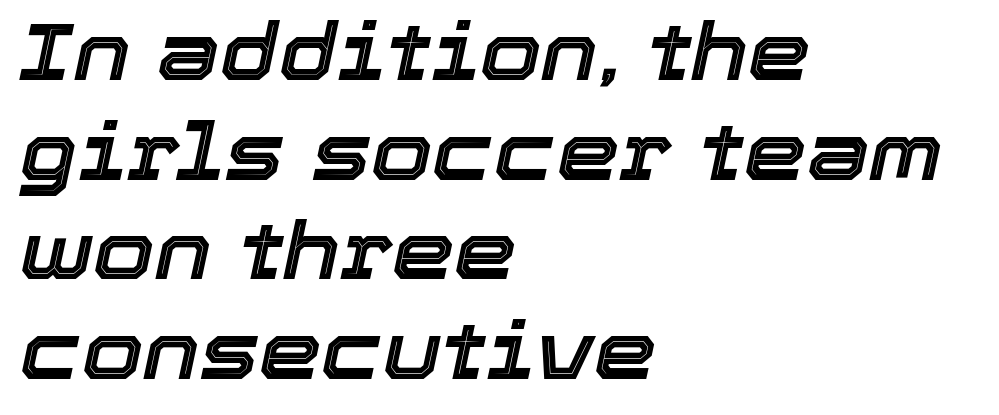
{"italic": "yes", "lean": "right", "slant_degrees": 12, "width": "normal", "x_height": "medium", "monospaced": "no", "underline": "no", "align": "left", "line_spacing": "normal", "line_spacing_ratio": 1.26, "letter_spacing": "normal", "letter_spacing_em": 0.0, "glyph_px": 79}
